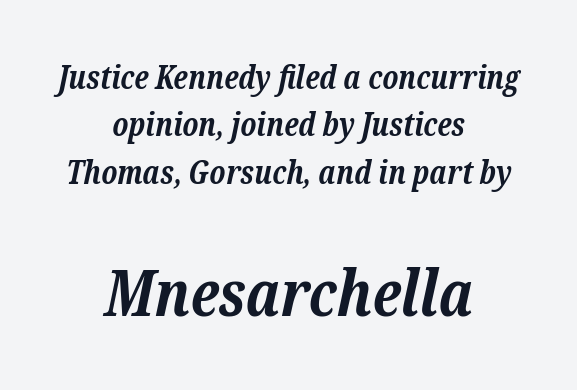
You get the small type first, then a jump to larger type. Both edges are ragged and mirror each other, which tells us the setting is centered. The face used here has a pronounced slope to its letters. Horizontal bands of white between lines are of average thickness.
